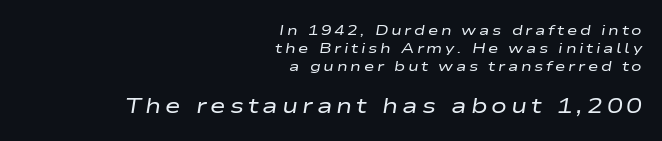
This rendering features lettering with no underline. In this sample the second text group is rendered at the bigger scale. In terms of posture, this sample is oblique. How would I describe the line gaps? Plain and ordinary. Stems here are at most as thick as an everyday book face.
